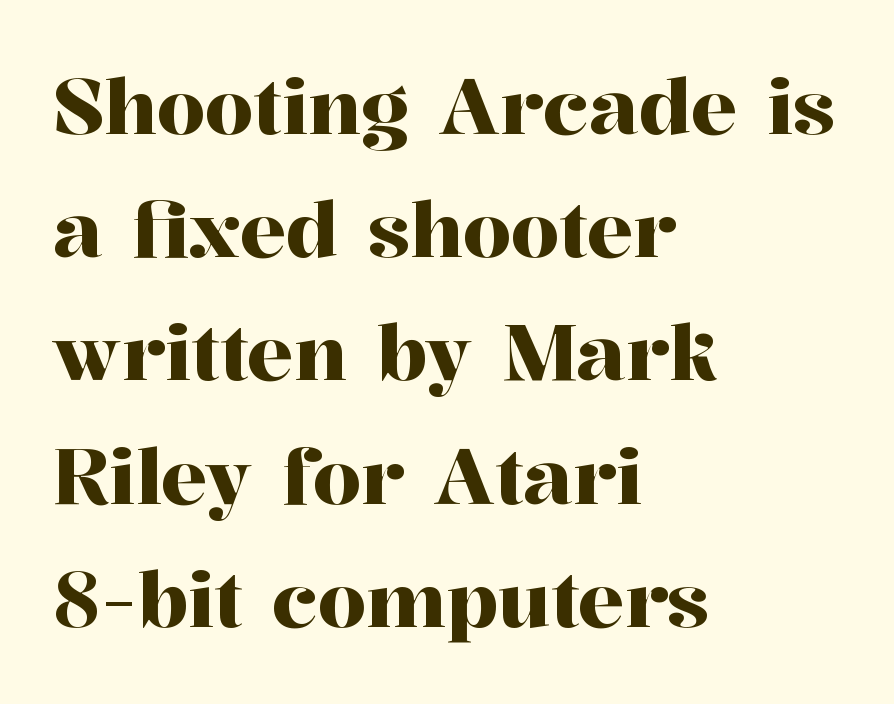
The image shows 77 px serif type, upright; set left-aligned, normal line spacing (1.6x), normal letter spacing, not underlined; high stroke contrast and a medium x-height.
